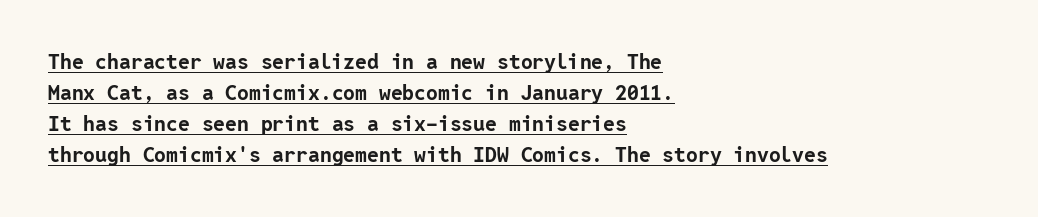
{"italic": "no", "bold": "yes", "underline": "yes", "align": "left", "line_spacing": "normal", "line_spacing_ratio": 1.48, "letter_spacing": "normal", "letter_spacing_em": 0.0, "glyph_px": 21}
